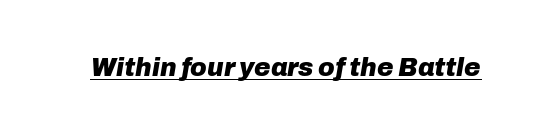
Q: Is the text bold? A: Yes.
Q: Is the text italic (slanted)? A: Yes, it leans right by about 10 degrees.
Q: Is the text underlined? A: Yes.
Q: Is the spacing between letters normal or unusually wide? A: Normal.
